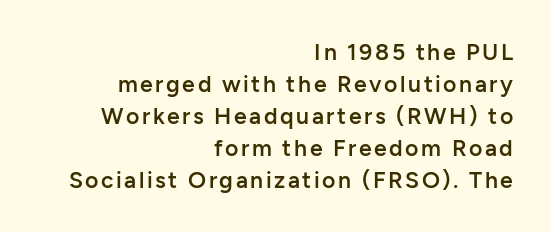
The image shows 23 px text type, upright; set right-aligned, normal line spacing (1.39x), not underlined.
